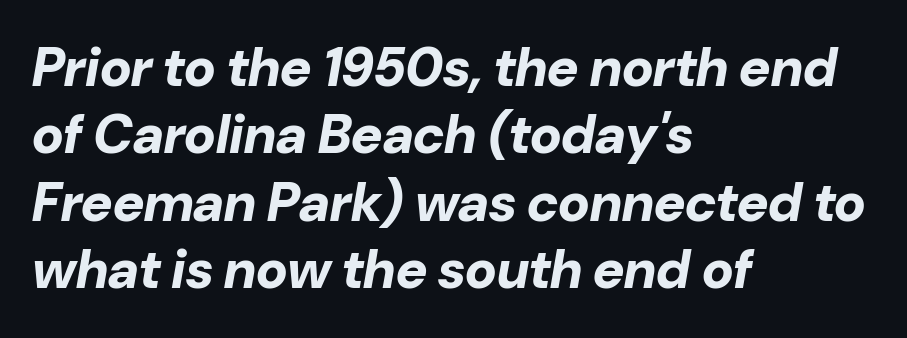
Q: Is the text bold? A: Yes.
Q: Is the text italic (slanted)? A: Yes, it leans right by about 10 degrees.
Q: Is the text underlined? A: No.
Q: How is the paragraph aligned? A: Left-aligned.
Q: Is the spacing between letters normal or unusually wide? A: Normal.
Q: Is the spacing between lines tight, normal or loose? A: Normal.
Q: Width (condensed, normal, or wide)? A: Normal.
Q: Stroke contrast? A: Low.
Q: x-height? A: Medium.
Q: Monospaced? A: No.
